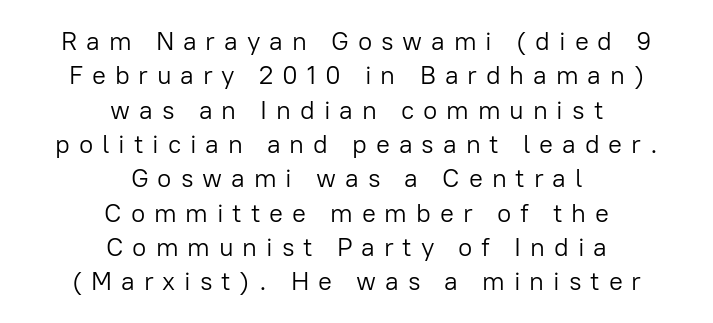
Q: Is the text bold? A: No.
Q: Is the text italic (slanted)? A: No, it is upright.
Q: Is the text underlined? A: No.
Q: How is the paragraph aligned? A: Centered.
Q: Is the spacing between letters normal or unusually wide? A: Unusually wide.
Q: Is the spacing between lines tight, normal or loose? A: Normal.
